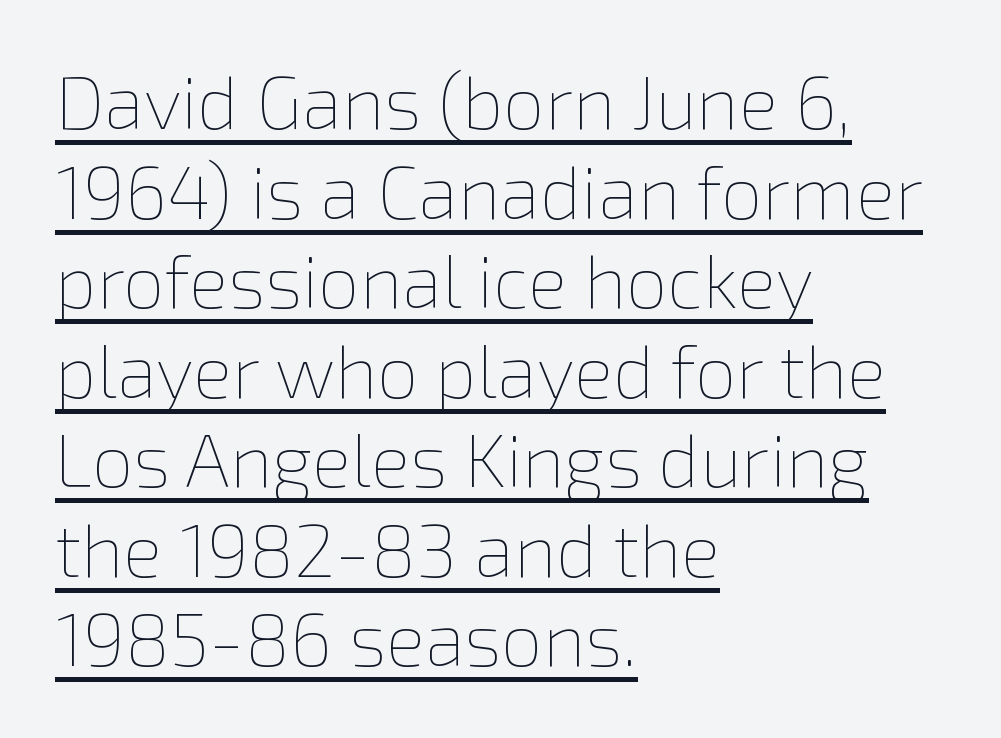
{"italic": "no", "bold": "no", "weight": "thin", "width": "normal", "x_height": "medium", "monospaced": "no", "underline": "yes", "align": "left", "line_spacing_ratio": 1.21, "letter_spacing": "normal", "letter_spacing_em": 0.0, "glyph_px": 74}
